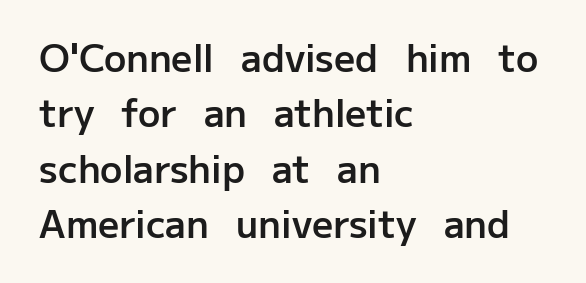
{"serif": "no", "italic": "no", "bold": "semi", "weight": "semibold", "width": "normal", "stroke_contrast": "low", "x_height": "medium", "monospaced": "no", "underline": "no", "align": "left", "line_spacing": "normal", "line_spacing_ratio": 1.5, "letter_spacing": "normal", "letter_spacing_em": 0.0, "glyph_px": 37}
